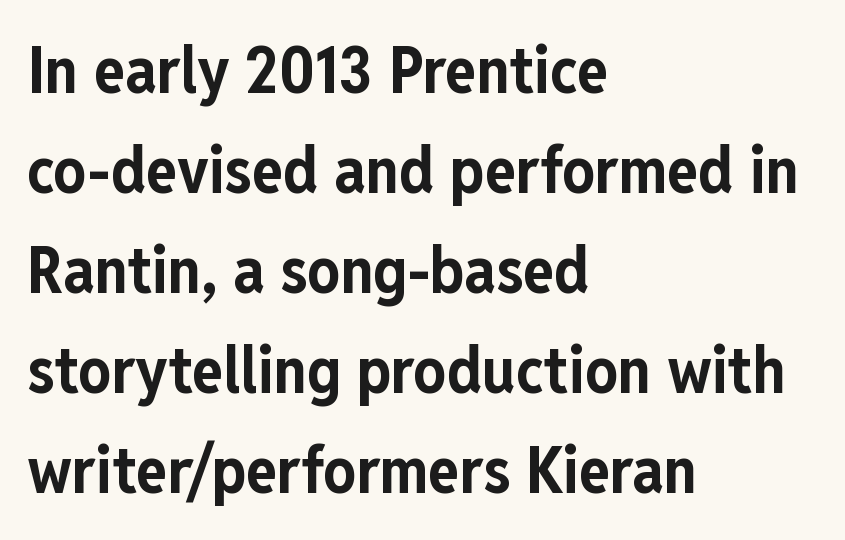
The image shows 65 px bold, condensed sans-serif type, upright; set left-aligned, normal line spacing (1.54x), normal letter spacing, not underlined; low stroke contrast and a medium x-height.
